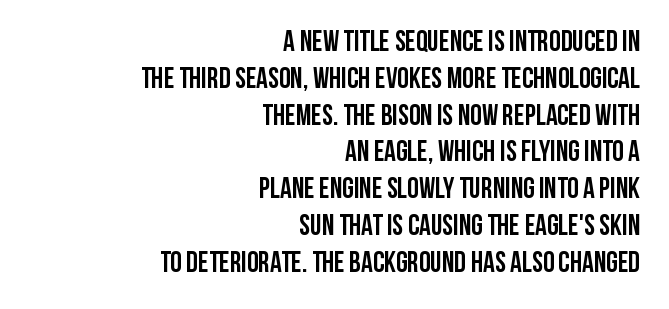
The image shows 29 px semibold, condensed sans-serif type, upright; set right-aligned, normal line spacing (1.27x), normal letter spacing, not underlined; low stroke contrast and a large x-height.
